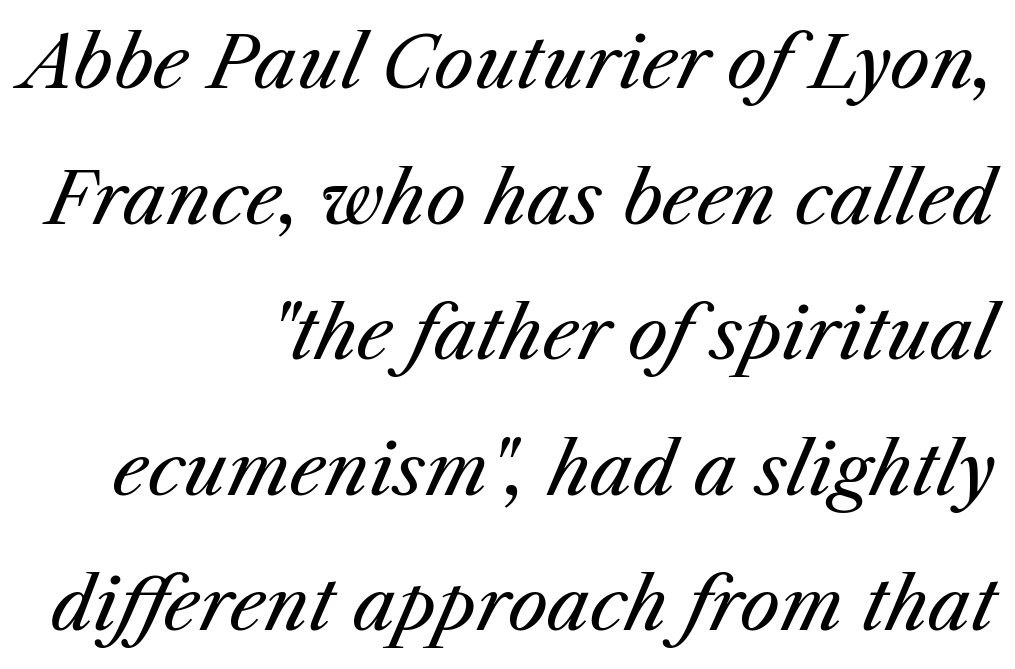
Tracking here is standard; glyphs follow each other at the usual distance. Looking at the ascenders, they clearly lean. Think of a printed novel: that variable character pitch is what you see here. No letter is thick-stroked: the sample isn't bold. Decoration check: the copy has no underline.
